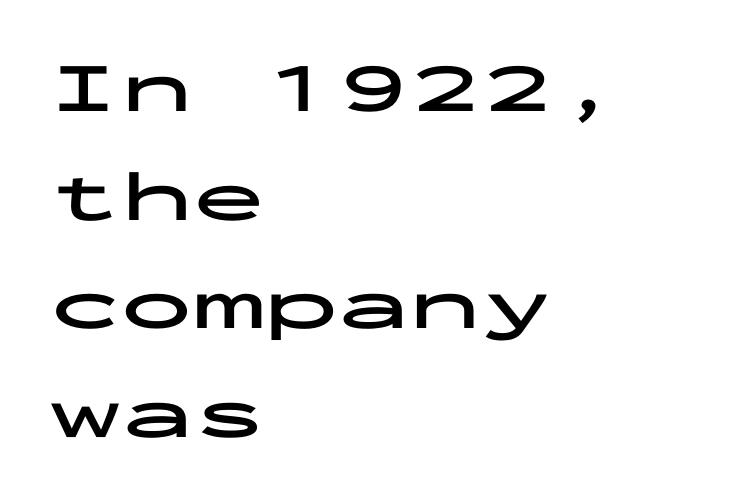
{"serif": "no", "italic": "no", "bold": "yes", "weight": "bold", "width": "wide", "stroke_contrast": "low", "x_height": "medium", "monospaced": "yes", "underline": "no", "align": "left", "line_spacing": "normal", "line_spacing_ratio": 1.51, "letter_spacing": "normal", "letter_spacing_em": 0.0, "glyph_px": 72}
